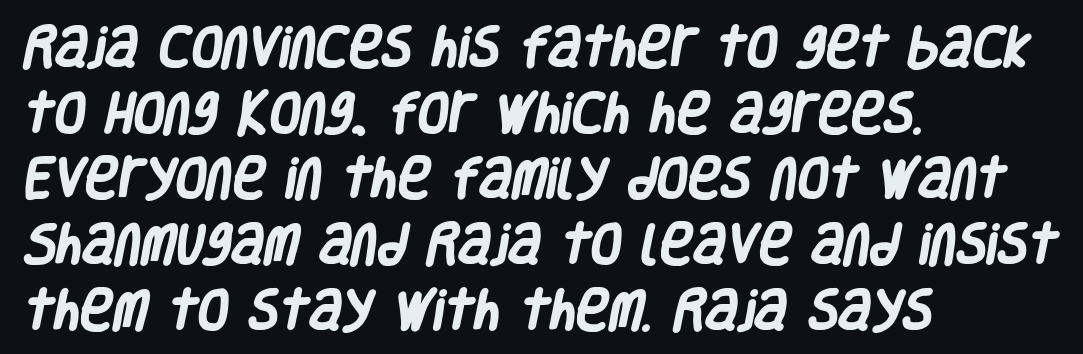
{"serif": "no", "bold": "yes", "weight": "heavy", "width": "condensed", "stroke_contrast": "low", "x_height": "large", "monospaced": "no", "underline": "no", "align": "left", "line_spacing": "normal", "line_spacing_ratio": 1.46, "letter_spacing": "normal", "letter_spacing_em": 0.0, "glyph_px": 45}
